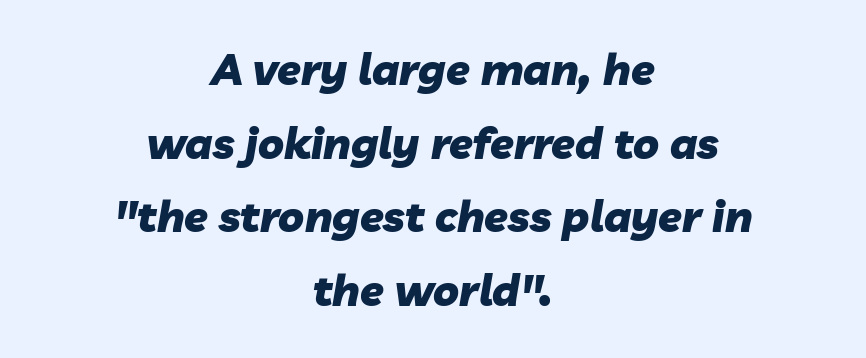
On the weight axis this lands at bold, roughly 700. The gaps between neighbouring characters are ordinary and unremarkable. These lines are rendered in a variable-pitch font. The compositor balanced each line on the midline. The strip under each line holds only bare page.
